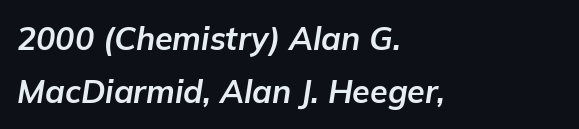
{"italic": "yes", "lean": "right", "slant_degrees": 9, "bold": "yes", "weight": "bold", "width": "normal", "stroke_contrast": "low", "x_height": "medium", "monospaced": "no", "underline": "no", "align": "left", "line_spacing": "normal", "line_spacing_ratio": 1.66, "letter_spacing": "normal", "letter_spacing_em": 0.0, "glyph_px": 32}
